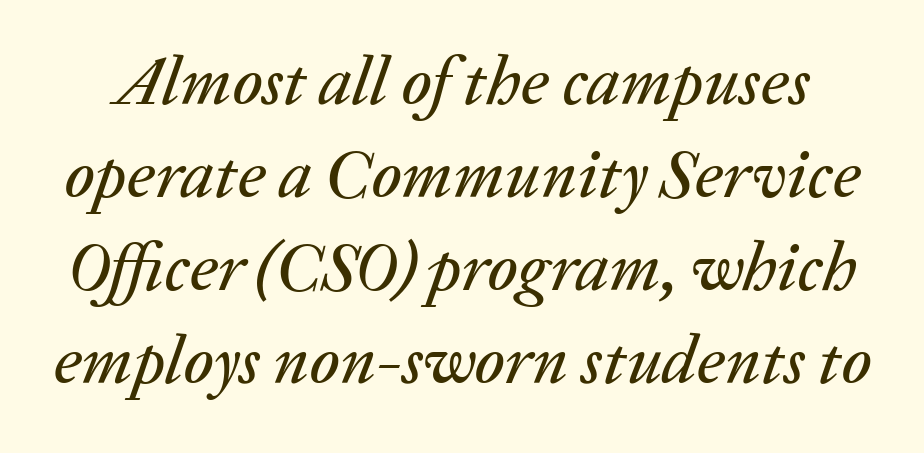
A clean baseline with only descenders dipping below it. The letters are slanted; this is an italic face. Does the leading feel generous? No, just average. Note the varied advance widths — an 'i' is clearly narrower than an 'm'. The horizontal fit of the characters is conventional and even.
